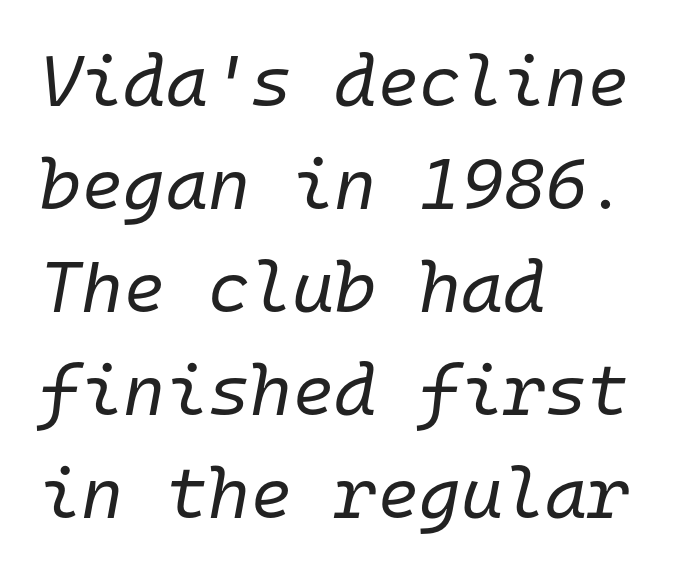
Compared with a typical body face, this is equally light or lighter still. Compared with a centered layout, this one pins lines to the left instead. Has an underline been added? It has not. In terms of posture, this sample is oblique.
